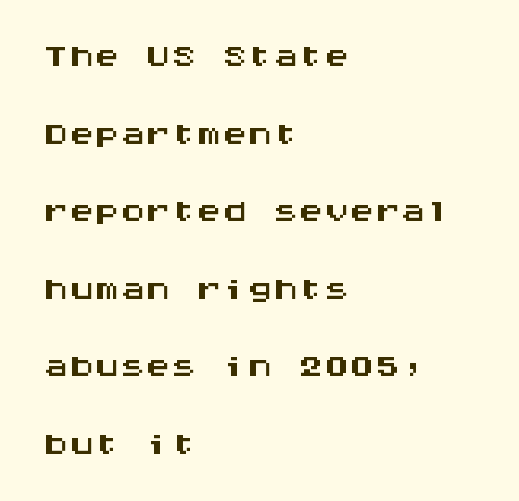
The paragraph has a hard left edge and a soft right edge. This sample keeps an unexceptional amount of space between lines. No word sits above an underline. Italic? Not at all — the glyphs are vertical.
